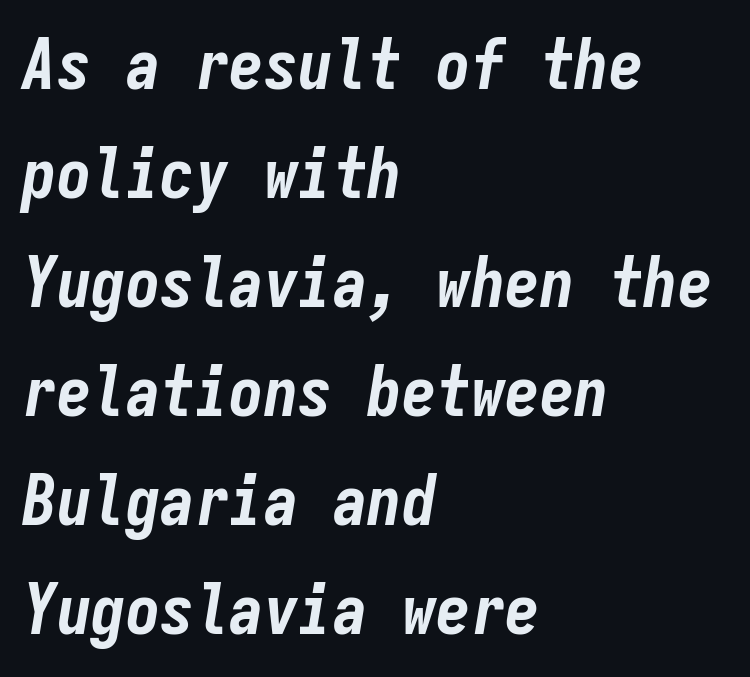
{"italic": "yes", "lean": "right", "slant_degrees": 9, "bold": "yes", "weight": "bold", "width": "condensed", "stroke_contrast": "low", "x_height": "medium", "monospaced": "yes", "underline": "no", "align": "left", "line_spacing": "normal", "line_spacing_ratio": 1.58, "letter_spacing": "normal", "letter_spacing_em": 0.0, "glyph_px": 69}
